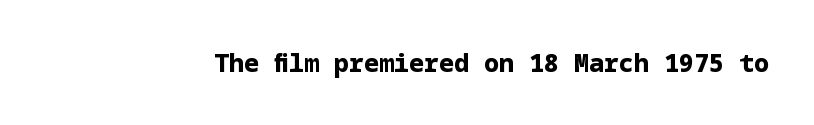
The image shows 25 px bold type, upright; set normal letter spacing, not underlined.
